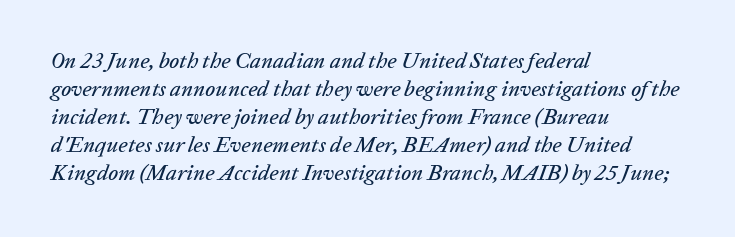
Q: Is the text italic (slanted)? A: Yes, it leans right by about 20 degrees.
Q: Is the text underlined? A: No.
Q: How is the paragraph aligned? A: Left-aligned.
Q: Is the spacing between letters normal or unusually wide? A: Normal.
Q: Is the spacing between lines tight, normal or loose? A: Normal.
